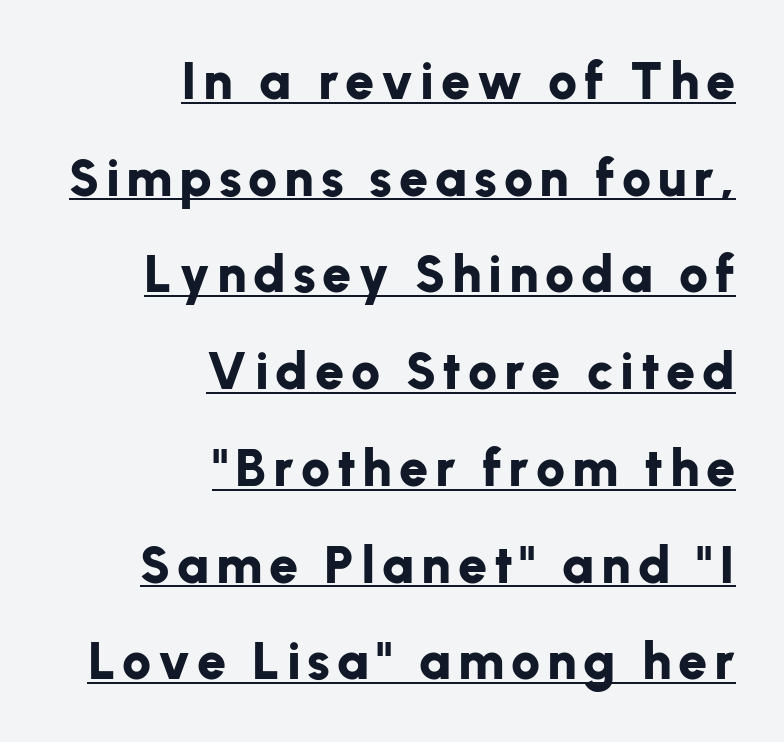
Q: Is the text bold? A: Yes.
Q: Is the text italic (slanted)? A: No, it is upright.
Q: Is the typeface a serif or a sans-serif typeface? A: Sans-serif.
Q: Is the text underlined? A: Yes.
Q: How is the paragraph aligned? A: Right-aligned.
Q: Width (condensed, normal, or wide)? A: Normal.
Q: Stroke contrast? A: Low.
Q: x-height? A: Medium.
Q: Monospaced? A: No.
